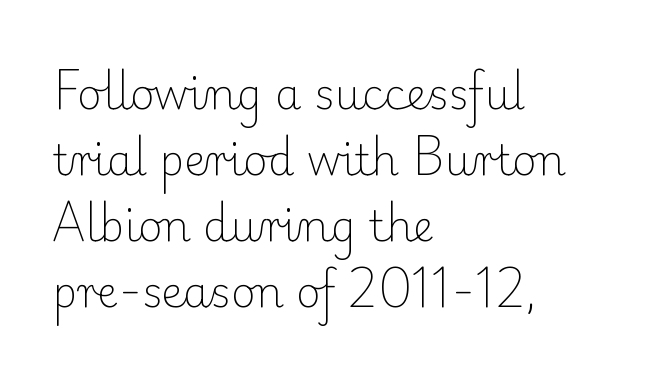
{"serif": "yes", "italic": "no", "bold": "no", "weight": "light", "width": "normal", "stroke_contrast": "low", "x_height": "small", "monospaced": "no", "underline": "no", "align": "left", "line_spacing": "normal", "line_spacing_ratio": 1.57, "letter_spacing": "normal", "letter_spacing_em": 0.0, "glyph_px": 42}
